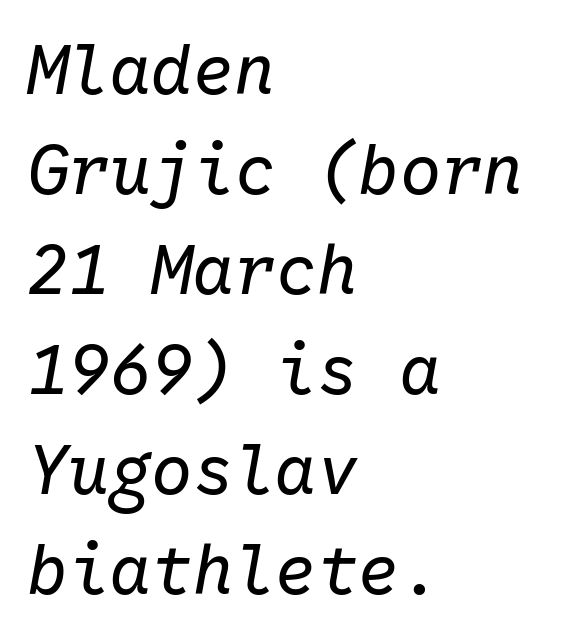
The image shows 69 px regular-weight type, italic (leaning right), monospaced; set left-aligned, normal line spacing (1.45x), normal letter spacing, not underlined; low stroke contrast and a medium x-height.
